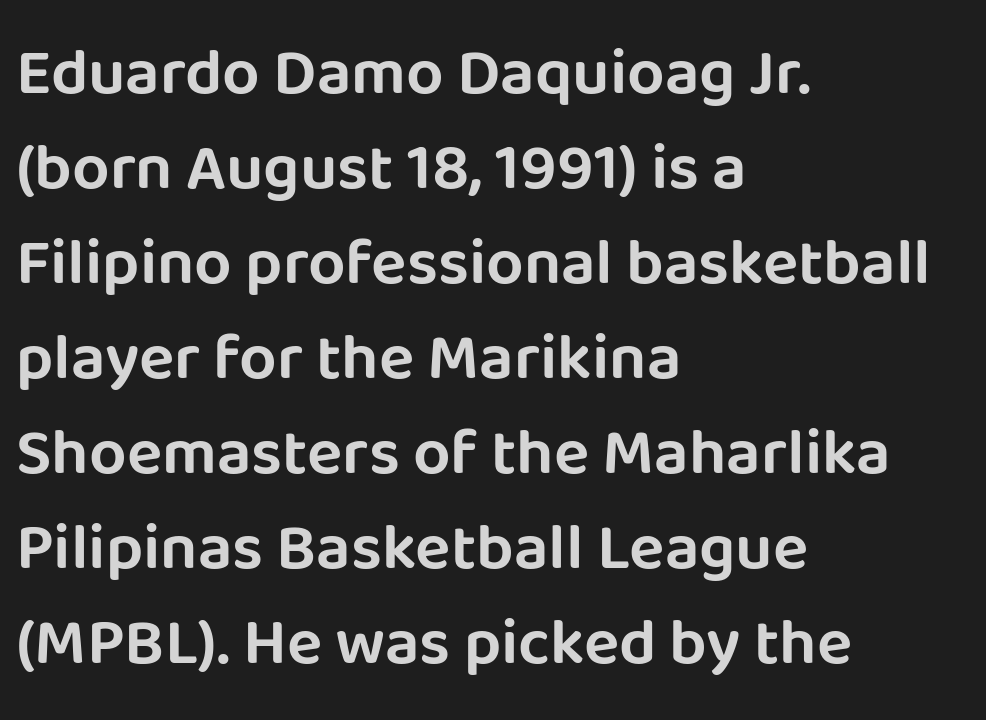
The image shows 66 px sans-serif type, upright; set left-aligned, normal line spacing (1.44x), normal letter spacing, not underlined; low stroke contrast and a large x-height.
